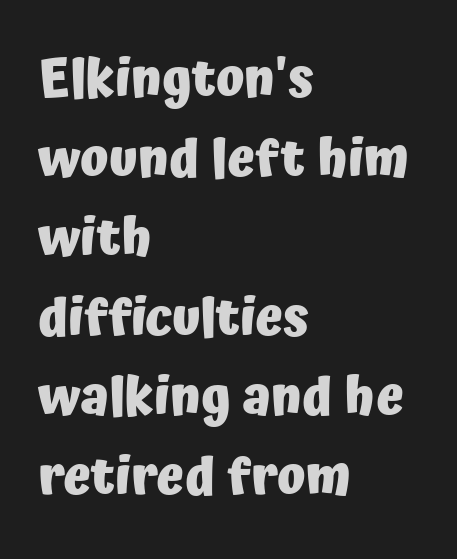
Where is the straight margin? On the left. These lines are rendered in a variable-pitch font. How would I describe the line gaps? Plain and ordinary. Quick note: not italic, upright. The letters are bold, with thick, heavy strokes. Type without underlining.
